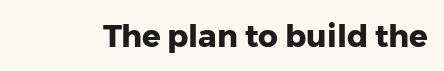
{"serif": "no", "italic": "no", "bold": "yes", "weight": "heavy", "width": "normal", "stroke_contrast": "low", "x_height": "medium", "monospaced": "no", "underline": "no", "letter_spacing": "normal", "letter_spacing_em": 0.0, "glyph_px": 31}
